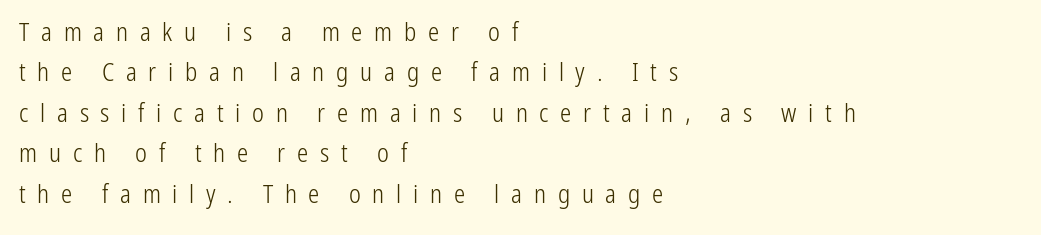
Q: Is the text bold? A: No.
Q: Is the text italic (slanted)? A: No, it is upright.
Q: Is the text underlined? A: No.
Q: How is the paragraph aligned? A: Left-aligned.
Q: Is the spacing between letters normal or unusually wide? A: Unusually wide.
Q: Is the spacing between lines tight, normal or loose? A: Normal.
